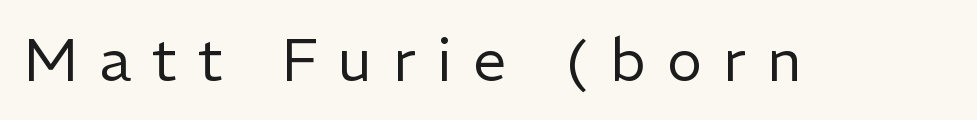
Here the designer chose a conventional face with non-uniform glyph widths. Substantial extra tracking has been applied to these lines. The string is rendered with underlining switched off. No extra ink here — the face is not bold.
